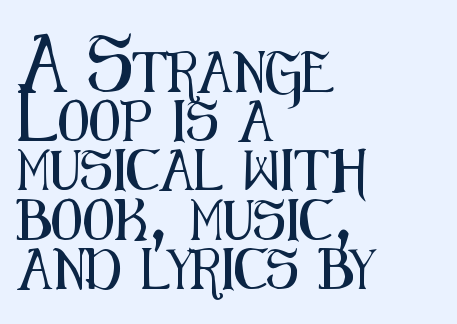
{"italic": "no", "width": "condensed", "stroke_contrast": "medium", "x_height": "medium", "monospaced": "no", "underline": "no", "align": "left", "line_spacing_ratio": 1.2, "letter_spacing": "normal", "letter_spacing_em": 0.0, "glyph_px": 41}
